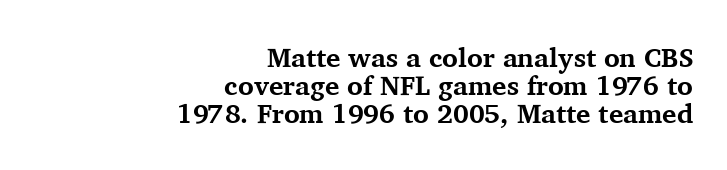
{"italic": "no", "bold": "yes", "underline": "no", "align": "right", "line_spacing": "tight", "line_spacing_ratio": 1.04, "letter_spacing": "normal", "letter_spacing_em": 0.0, "glyph_px": 27}
